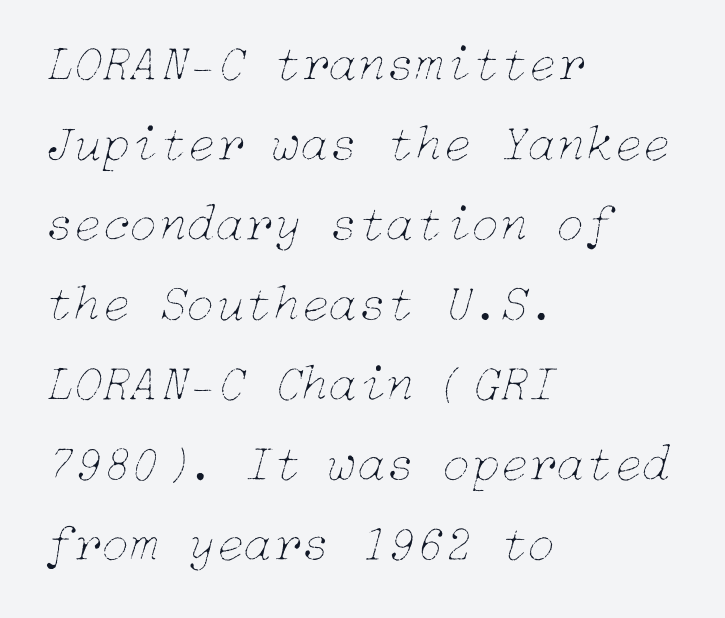
Q: Is the text bold? A: No.
Q: Is the text italic (slanted)? A: Yes, it leans right by about 15 degrees.
Q: Is the text underlined? A: No.
Q: How is the paragraph aligned? A: Left-aligned.
Q: Is the spacing between letters normal or unusually wide? A: Normal.
Q: Is the spacing between lines tight, normal or loose? A: Normal.
Q: Width (condensed, normal, or wide)? A: Normal.
Q: Stroke contrast? A: Low.
Q: x-height? A: Medium.
